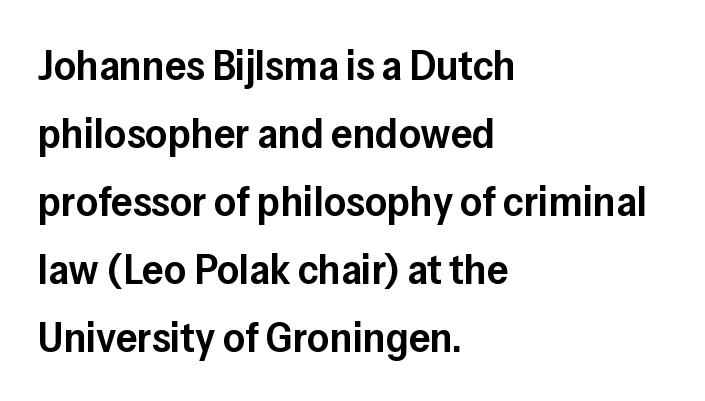
You could not count columns in this text — the font is proportionally spaced. Nobody touched the tracking dial on this one. Its strokes are somewhat broadened, the hallmark of semibold type. Where is the straight margin? On the left. Is there much room between lines? A standard amount, neither cramped nor airy.
